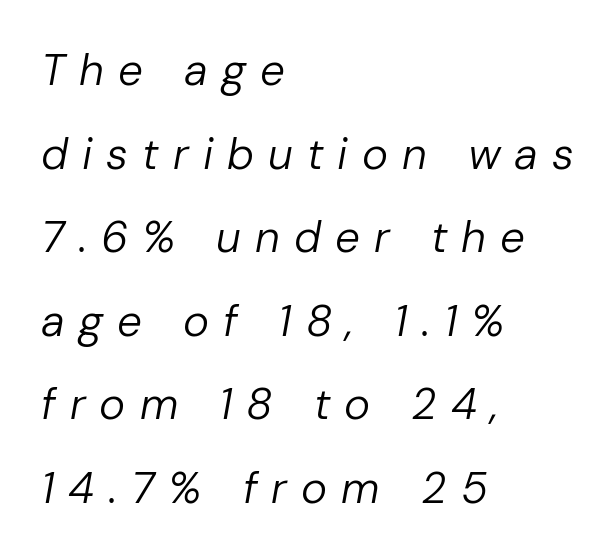
Q: Is the text bold? A: No.
Q: Is the text italic (slanted)? A: Yes, it leans right by about 10 degrees.
Q: Is the text underlined? A: No.
Q: How is the paragraph aligned? A: Left-aligned.
Q: Is the spacing between letters normal or unusually wide? A: Unusually wide.
Q: Is the spacing between lines tight, normal or loose? A: Loose.
Q: Width (condensed, normal, or wide)? A: Normal.
Q: Stroke contrast? A: Low.
Q: x-height? A: Medium.
Q: Monospaced? A: No.
